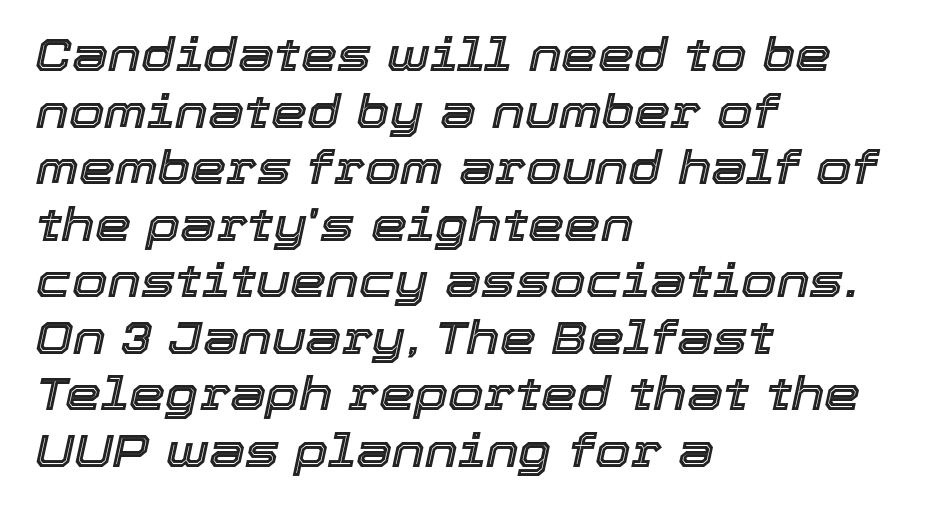
This rendering uses left alignment, leaving the right contour irregular. Quick note: underline off. Notice how the stems are inclined rather than vertical — that's the hallmark of italics. The line texture is even and compact thanks to regular tracking. You could not count columns in this text — the font is proportionally spaced.
